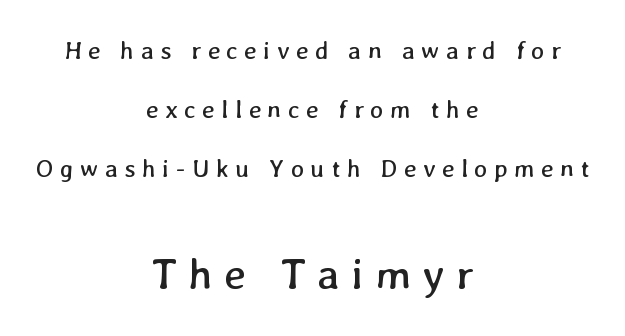
{"bold": "no", "weight": "regular", "width": "normal", "stroke_contrast": "low", "x_height": "medium", "monospaced": "no", "underline": "no", "align": "center", "line_spacing": "loose", "line_spacing_ratio": 2.36, "letter_spacing": "wide", "letter_spacing_em": 0.26, "larger_block": "second", "size_ratio": 1.76, "glyph_px": 44}
